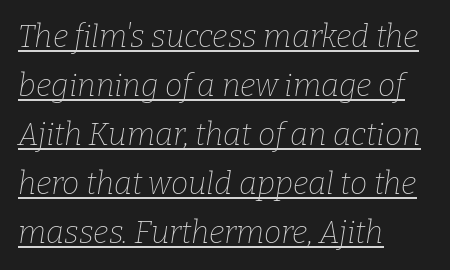
Each letter keeps its own natural width here, so spacing adapts to shape. In terms of posture, this sample is oblique. This is underlined copy, the kind a proofreader might mark for attention. The paragraph has a hard left edge and a soft right edge. What kind of face is this? One with serifs. Heft: none added — not bold.
